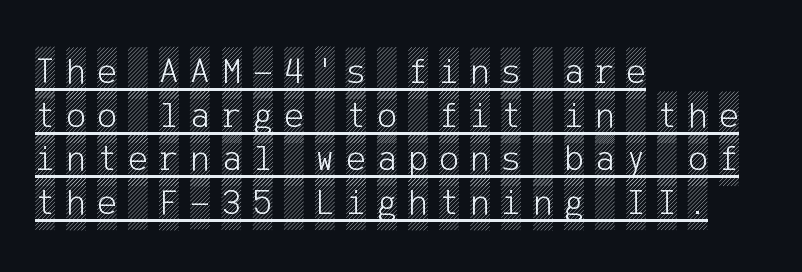
Q: Is the text italic (slanted)? A: No, it is upright.
Q: Is the text underlined? A: Yes.
Q: How is the paragraph aligned? A: Left-aligned.
Q: Is the spacing between letters normal or unusually wide? A: Unusually wide.
Q: Width (condensed, normal, or wide)? A: Condensed.
Q: x-height? A: Large.
